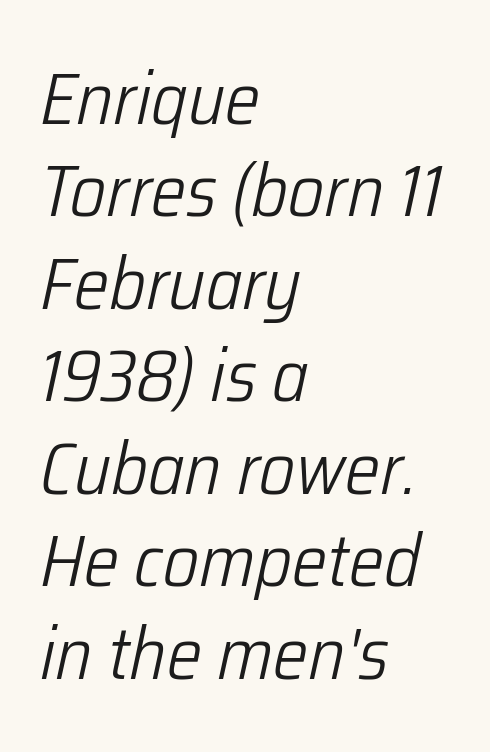
Q: Is the text bold? A: No.
Q: Is the text italic (slanted)? A: Yes, it leans right by about 12 degrees.
Q: Is the text underlined? A: No.
Q: How is the paragraph aligned? A: Left-aligned.
Q: Is the spacing between letters normal or unusually wide? A: Normal.
Q: Is the spacing between lines tight, normal or loose? A: Normal.
Q: Width (condensed, normal, or wide)? A: Condensed.
Q: Stroke contrast? A: Low.
Q: x-height? A: Medium.
Q: Monospaced? A: No.
